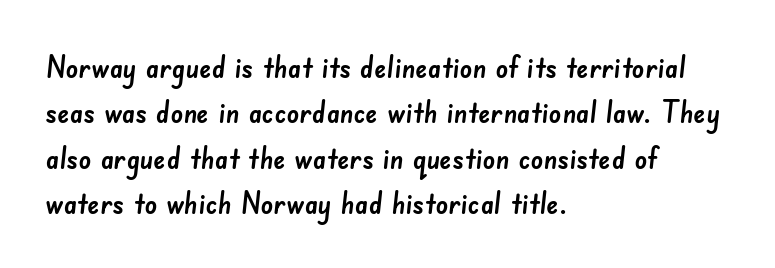
In terms of letterform style, serifs are entirely absent. A clean baseline with only descenders dipping below it. Words appear dense and cohesive because spacing is normal. These lines are rendered in a variable-pitch font.
